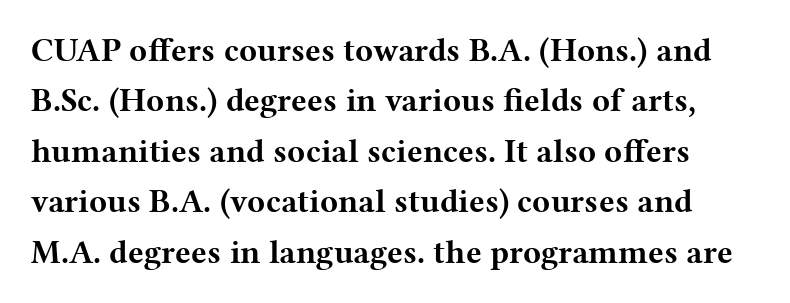
Q: Is the text bold? A: Yes.
Q: Is the text italic (slanted)? A: No, it is upright.
Q: Is the typeface a serif or a sans-serif typeface? A: Serif.
Q: Is the text underlined? A: No.
Q: Is the spacing between letters normal or unusually wide? A: Normal.
Q: Is the spacing between lines tight, normal or loose? A: Normal.
Q: Width (condensed, normal, or wide)? A: Wide.
Q: Stroke contrast? A: Medium.
Q: x-height? A: Medium.
Q: Monospaced? A: No.
